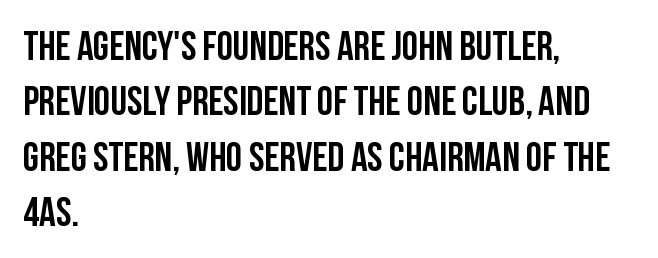
Q: Is the text italic (slanted)? A: No, it is upright.
Q: Is the typeface a serif or a sans-serif typeface? A: Sans-serif.
Q: Is the text underlined? A: No.
Q: How is the paragraph aligned? A: Left-aligned.
Q: Is the spacing between letters normal or unusually wide? A: Normal.
Q: Is the spacing between lines tight, normal or loose? A: Normal.
Q: Width (condensed, normal, or wide)? A: Condensed.
Q: Stroke contrast? A: Low.
Q: x-height? A: Large.
Q: Monospaced? A: No.
